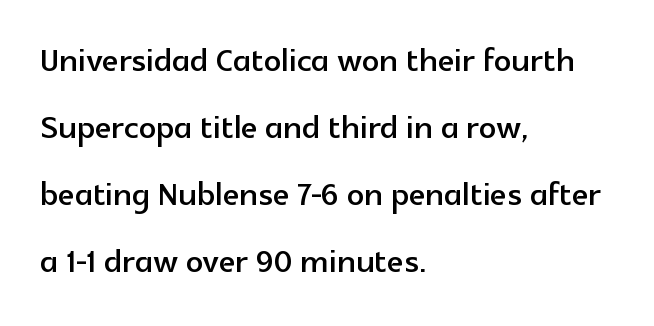
{"serif": "no", "italic": "no", "width": "normal", "x_height": "medium", "monospaced": "no", "underline": "no", "align": "left", "line_spacing": "normal", "line_spacing_ratio": 1.56, "letter_spacing": "normal", "letter_spacing_em": 0.0, "glyph_px": 43}
